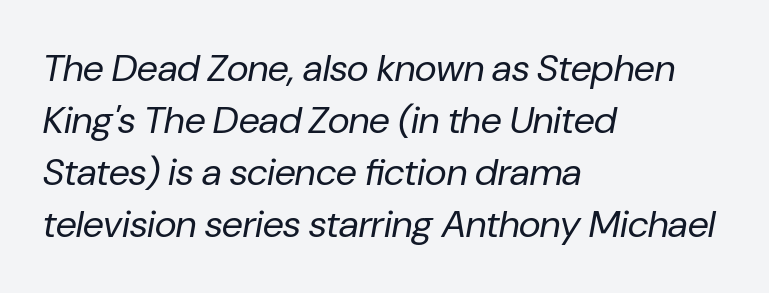
The image shows 38 px regular-weight type, italic (leaning right); set left-aligned, normal line spacing (1.37x), normal letter spacing, not underlined; low stroke contrast and a medium x-height.
